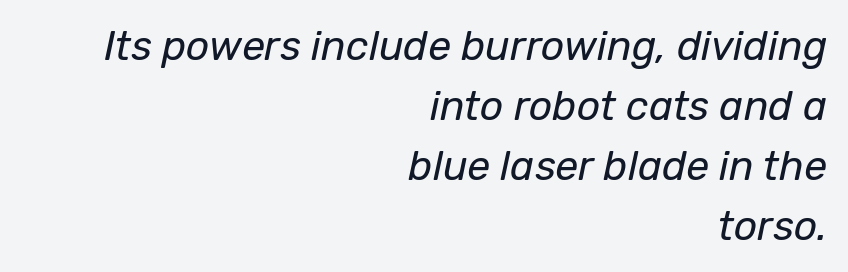
These lines are rendered in a variable-pitch font. Inter-character spacing is left at the font's built-in metrics. Rows of type keep a routine distance in the vertical direction. The gap between lines stays unmarked. The paragraph has a hard right edge and a soft left edge. Weight: not bold — regular or lighter.
